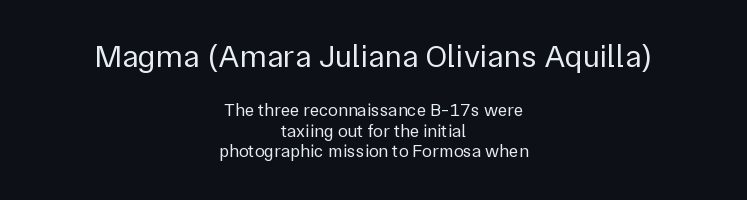
Q: Is the text bold? A: No.
Q: Is the text italic (slanted)? A: No, it is upright.
Q: Is the typeface a serif or a sans-serif typeface? A: Sans-serif.
Q: Is the text underlined? A: No.
Q: How is the paragraph aligned? A: Centered.
Q: Is the spacing between letters normal or unusually wide? A: Normal.
Q: Is the spacing between lines tight, normal or loose? A: Tight.
Q: Which block of text is set in a larger size, the first (top) or the second (bottom)? A: The first (top) one.
Q: Width (condensed, normal, or wide)? A: Normal.
Q: Stroke contrast? A: Low.
Q: x-height? A: Medium.
Q: Monospaced? A: No.
